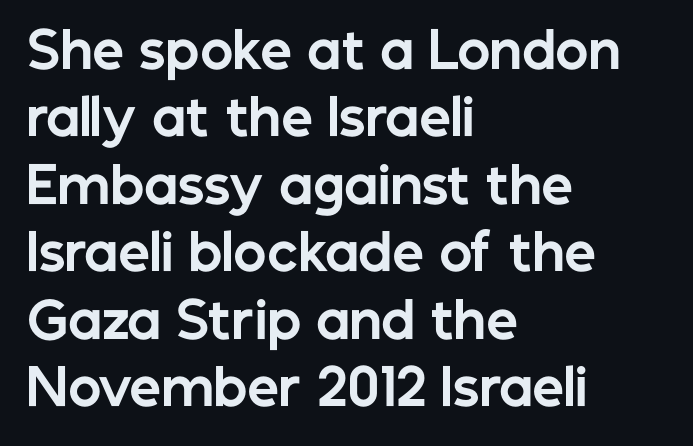
{"serif": "no", "italic": "no", "bold": "yes", "weight": "bold", "width": "normal", "stroke_contrast": "low", "x_height": "medium", "monospaced": "no", "underline": "no", "align": "left", "line_spacing": "normal", "line_spacing_ratio": 1.35, "letter_spacing": "normal", "letter_spacing_em": 0.0, "glyph_px": 50}
